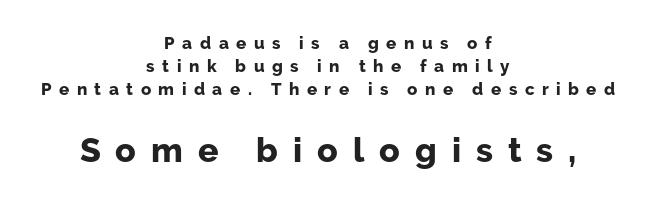
{"serif": "no", "italic": "no", "bold": "yes", "weight": "bold", "width": "normal", "stroke_contrast": "low", "x_height": "medium", "monospaced": "no", "underline": "no", "align": "center", "line_spacing": "normal", "line_spacing_ratio": 1.36, "letter_spacing": "wide", "letter_spacing_em": 0.44, "larger_block": "second", "size_ratio": 2.0, "glyph_px": 34}
